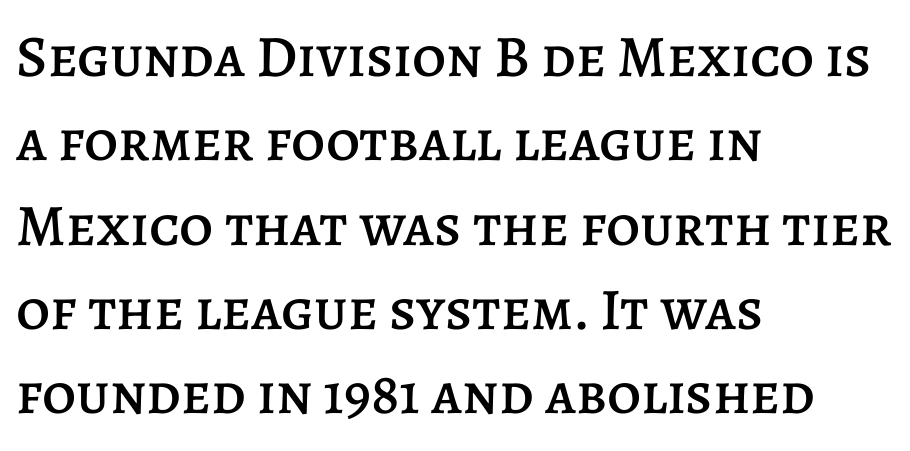
Glance below the letters and you will spot only blank space. The letters advance in unequal steps, a hallmark of proportional type. Italic: no, the glyphs are upright roman. Honestly, the letter spacing is just normal — you wouldn't notice it. Vertically, the passage feels balanced, rows spaced as you'd expect. Teacher's note: observe the even left margin — that is flush-left alignment.
